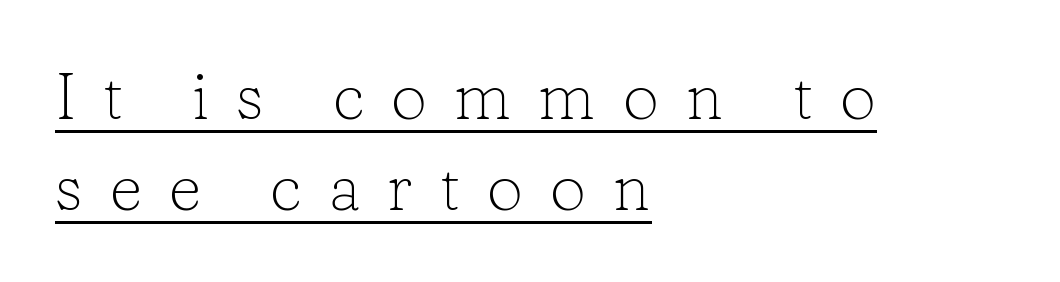
The image shows 65 px light serif type, upright; set left-aligned, normal line spacing (1.4x), unusually wide letter spacing (+0.41 em), underlined; low stroke contrast and a medium x-height.
